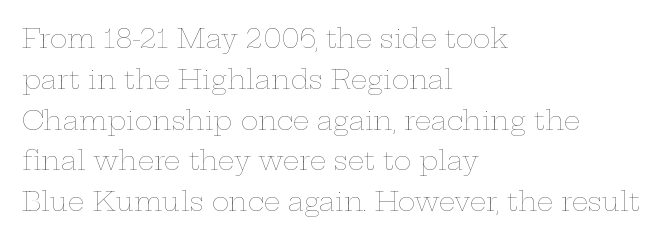
The gap between lines stays unmarked. No extra tracking has been applied to these lines. Does the leading feel generous? No, just average. Short and long lines alike share a common starting point at left.
